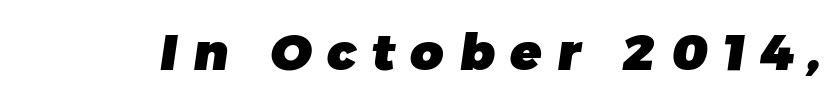
These lines are rendered in a variable-pitch font. Heft: maximum for text — a bold. Words float on clear page, feet unadorned. Here the glyphs are tracked loosely, breaking word shapes into spaced letters. In terms of letterform style, serifs are entirely absent.
